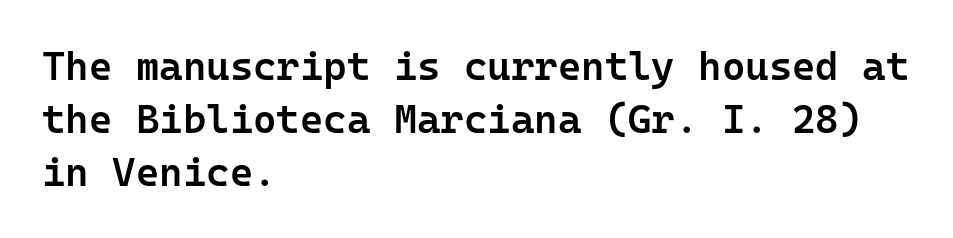
The lines are quadded left. Firm but not heavy-handed strokes: this text is semibold. No italicization has been applied; the sample stays upright. Bare-footed words on every line. Leading: standard. The type family on display is of the sans-serif kind.
